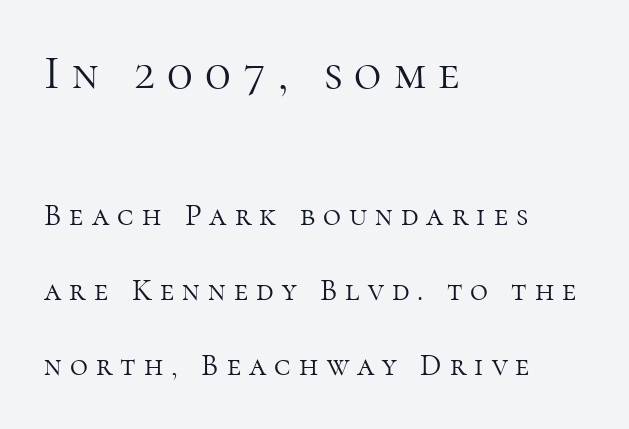
Q: Is the text bold? A: No.
Q: Is the text italic (slanted)? A: No, it is upright.
Q: Is the typeface a serif or a sans-serif typeface? A: Serif.
Q: Is the text underlined? A: No.
Q: How is the paragraph aligned? A: Left-aligned.
Q: Is the spacing between letters normal or unusually wide? A: Unusually wide.
Q: Is the spacing between lines tight, normal or loose? A: Loose.
Q: Which block of text is set in a larger size, the first (top) or the second (bottom)? A: The first (top) one.
Q: Width (condensed, normal, or wide)? A: Normal.
Q: Stroke contrast? A: High.
Q: x-height? A: Medium.
Q: Monospaced? A: No.
